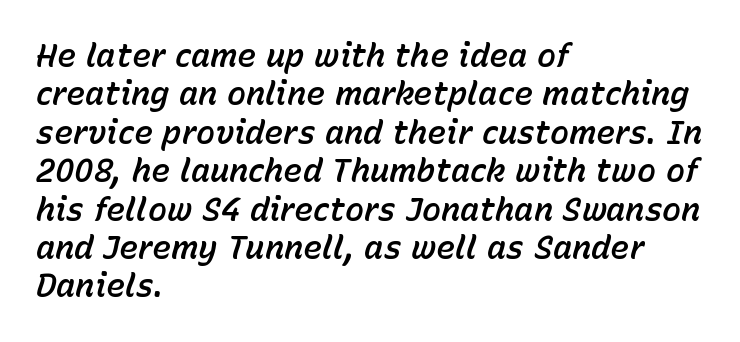
The image shows 32 px text type, italic (leaning right); set left-aligned, line spacing 1.2x, normal letter spacing, not underlined; low stroke contrast and a medium x-height.
